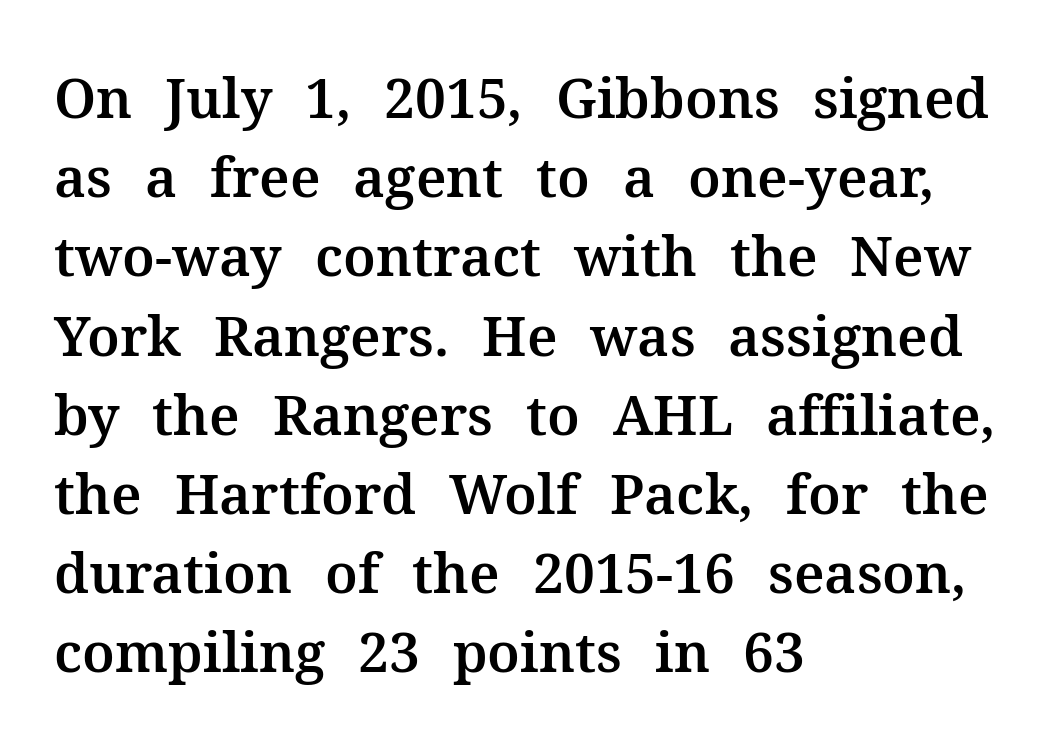
The rendering uses natural spacing where letterforms have individual widths. Normally led — the rows are evenly, conventionally spaced. Just letters on the line, the space beneath them empty. Letter spacing: default.
